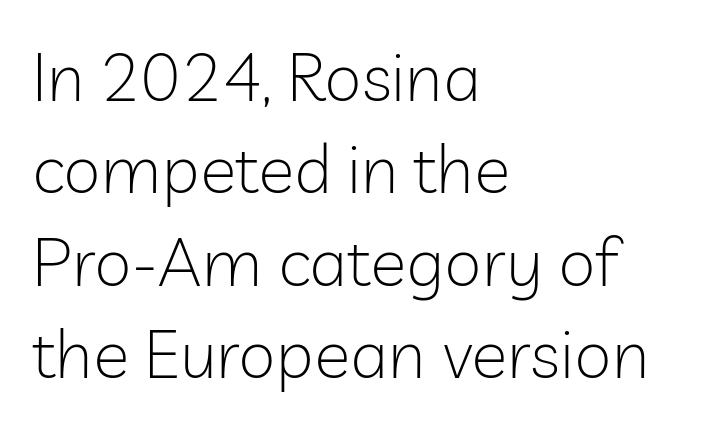
Q: Is the text bold? A: No.
Q: Is the text italic (slanted)? A: No, it is upright.
Q: Is the typeface a serif or a sans-serif typeface? A: Sans-serif.
Q: Is the text underlined? A: No.
Q: How is the paragraph aligned? A: Left-aligned.
Q: Is the spacing between letters normal or unusually wide? A: Normal.
Q: Is the spacing between lines tight, normal or loose? A: Normal.
Q: Width (condensed, normal, or wide)? A: Normal.
Q: Stroke contrast? A: Low.
Q: x-height? A: Medium.
Q: Monospaced? A: No.
